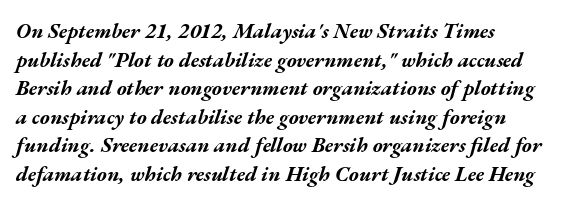
Characters follow at the spacing the type designer built in. The rendering uses a bold face; every stroke is thick and dark. Layout note: lines flush left. Is the type slanted? Yes — the strokes lean at a clear angle.
